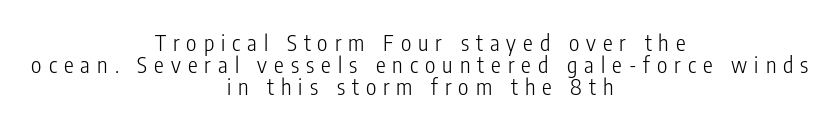
The image shows 22 px text type, upright; set centered, tight line spacing (1.01x), unusually wide letter spacing (+0.32 em), not underlined.
